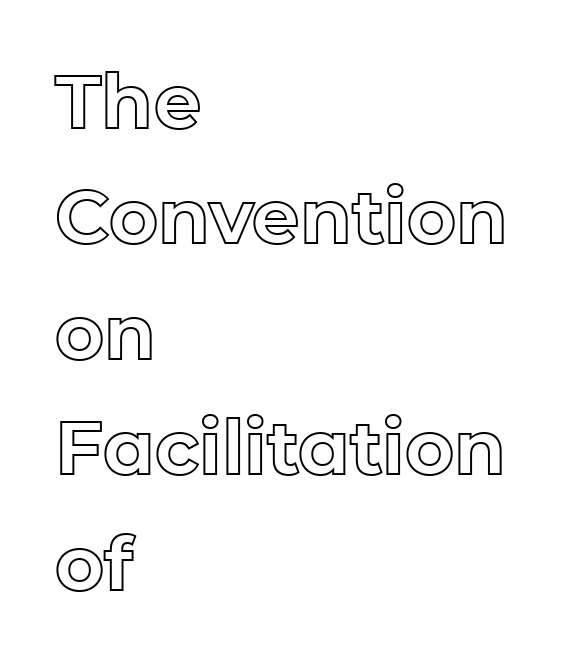
The gap between lines stays unmarked. These lines are set flush left with a ragged right edge. In terms of posture, this sample is upright. Horizontal bands of white between lines are of average thickness.
